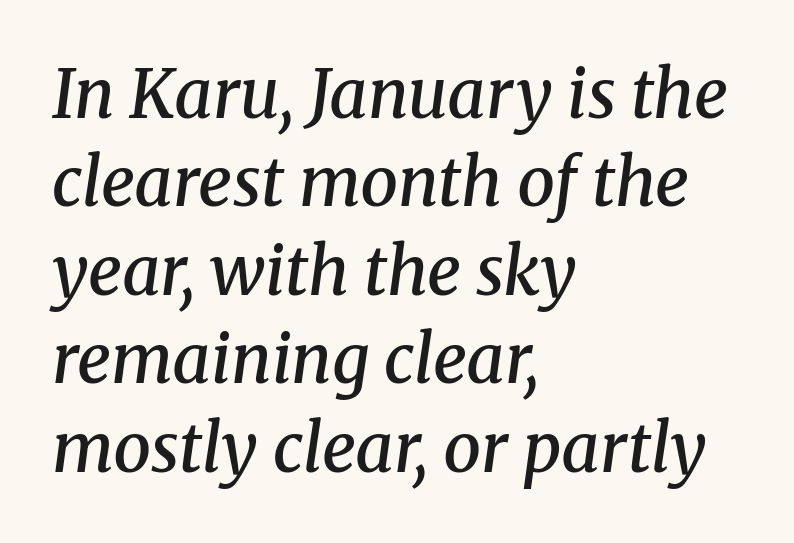
Q: Is the text bold? A: Semi-bold.
Q: Is the text italic (slanted)? A: Yes, it leans right by about 8 degrees.
Q: Is the typeface a serif or a sans-serif typeface? A: Serif.
Q: Is the text underlined? A: No.
Q: How is the paragraph aligned? A: Left-aligned.
Q: Is the spacing between letters normal or unusually wide? A: Normal.
Q: Is the spacing between lines tight, normal or loose? A: Normal.
Q: Width (condensed, normal, or wide)? A: Normal.
Q: Stroke contrast? A: Medium.
Q: x-height? A: Medium.
Q: Monospaced? A: No.
